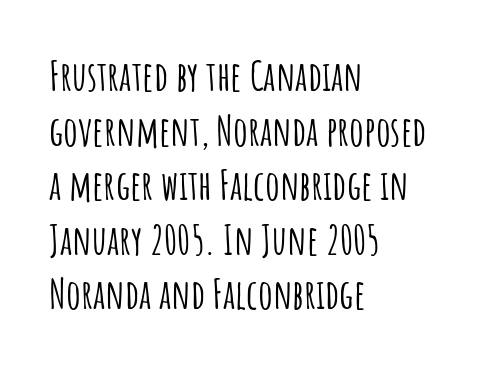
The image shows 41 px condensed sans-serif type, upright; set left-aligned, normal line spacing (1.33x), normal letter spacing, not underlined; low stroke contrast and a large x-height.
